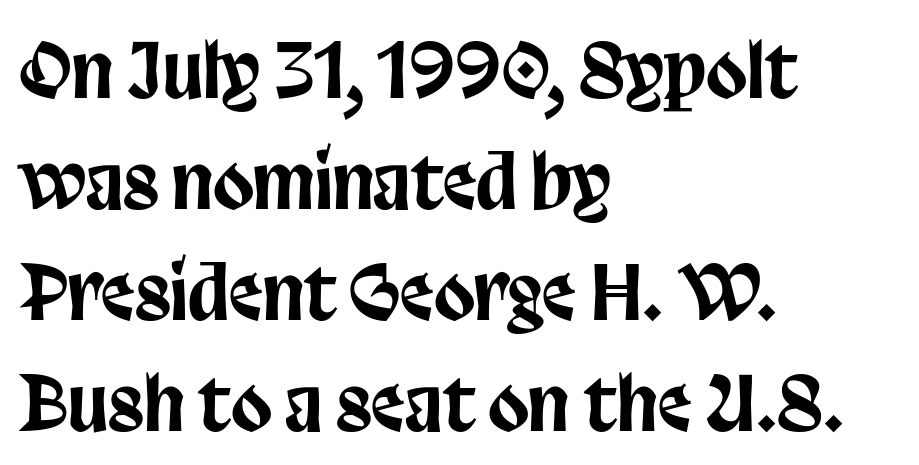
The image shows 75 px condensed sans-serif type, upright; set left-aligned, normal line spacing (1.48x), normal letter spacing, not underlined; low stroke contrast and a large x-height.
